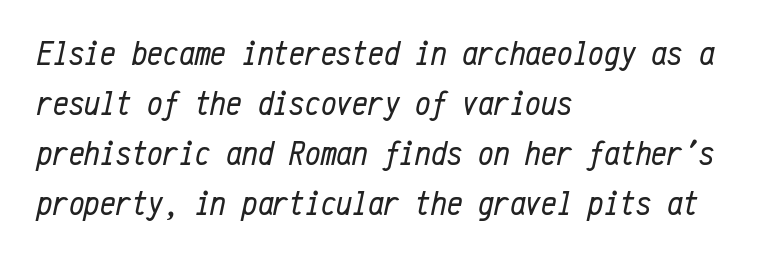
{"italic": "yes", "lean": "right", "slant_degrees": 12, "bold": "no", "weight": "regular", "width": "condensed", "stroke_contrast": "low", "x_height": "medium", "monospaced": "yes", "underline": "no", "align": "left", "line_spacing": "normal", "line_spacing_ratio": 1.43, "letter_spacing": "normal", "letter_spacing_em": 0.0, "glyph_px": 35}
